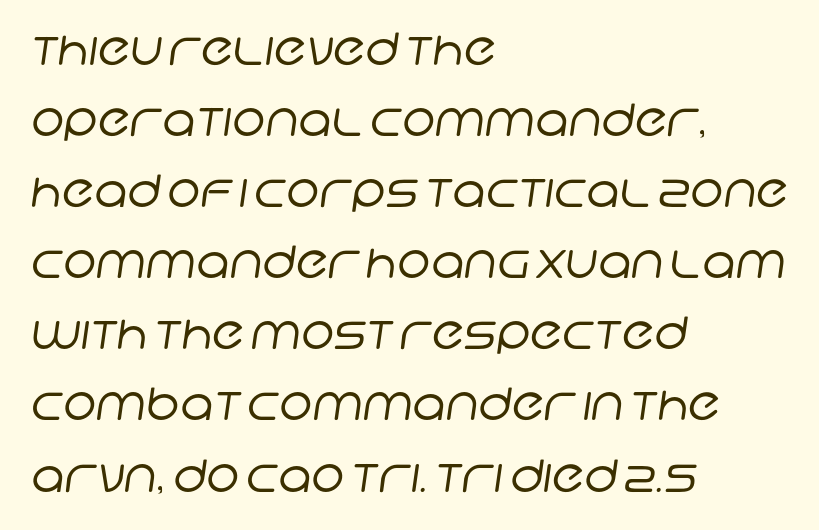
A light-to-regular cut is what we see here. Nothing unusual about the tracking: characters are spaced as the font intends. Nobody drew a line under any word here. These lines are set flush left with a ragged right edge. The designer went with a sans here, leaving each stem footless. Think of a printed novel: that variable character pitch is what you see here.
